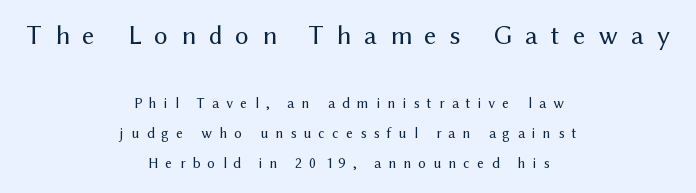
Q: Is the text bold? A: No.
Q: Is the text italic (slanted)? A: No, it is upright.
Q: Is the text underlined? A: No.
Q: How is the paragraph aligned? A: Centered.
Q: Is the spacing between letters normal or unusually wide? A: Unusually wide.
Q: Is the spacing between lines tight, normal or loose? A: Loose.
Q: Which block of text is set in a larger size, the first (top) or the second (bottom)? A: The first (top) one.
